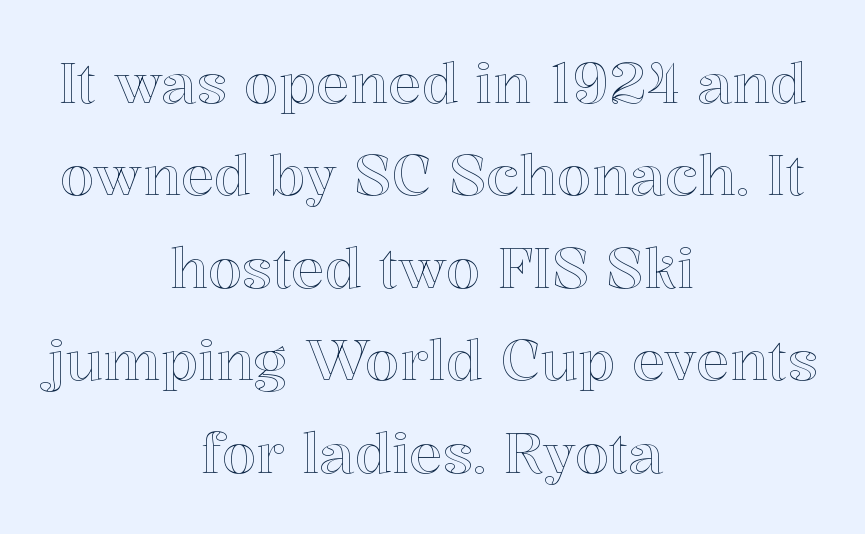
Italic: no, the glyphs are upright roman. Students, note that the glyphs here touch the page at normal intervals. The rows are spaced the way most documents space them. Varying glyph widths throughout — classic text-font behaviour. Both edges are ragged and mirror each other, which tells us the setting is centered.
